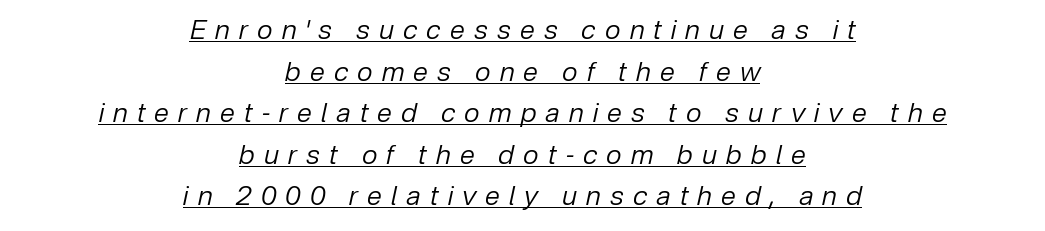
Characters are canted at an angle relative to the baseline's perpendicular. Letter spacing: wide. Summary of weight: not heavy and not bold. Centered paragraph, ragged on both sides. Has an underline been added? It has. The designer left line spacing at the default.
